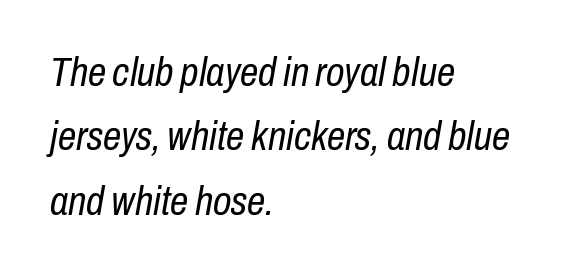
The image shows 41 px regular-weight, condensed type, italic (leaning right); set left-aligned, normal line spacing (1.57x), normal letter spacing, not underlined; low stroke contrast and a medium x-height.
